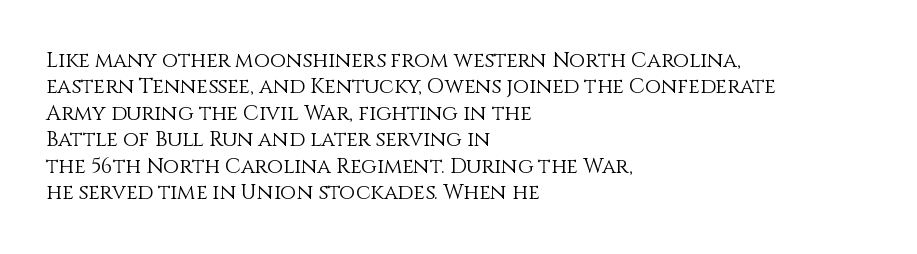
{"italic": "no", "bold": "no", "underline": "no", "align": "left", "line_spacing": "normal", "line_spacing_ratio": 1.26, "letter_spacing": "normal", "letter_spacing_em": 0.0, "glyph_px": 21}
